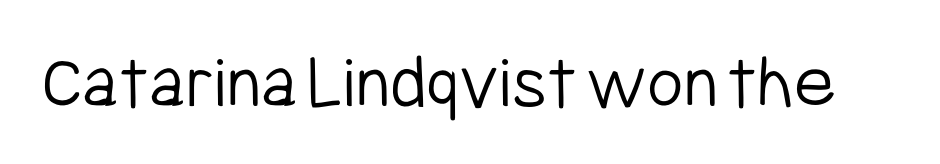
Q: Is the text bold? A: No.
Q: Is the text italic (slanted)? A: No, it is upright.
Q: Is the typeface a serif or a sans-serif typeface? A: Sans-serif.
Q: Is the text underlined? A: No.
Q: Is the spacing between letters normal or unusually wide? A: Normal.
Q: Width (condensed, normal, or wide)? A: Condensed.
Q: Stroke contrast? A: Low.
Q: x-height? A: Medium.
Q: Monospaced? A: No.
